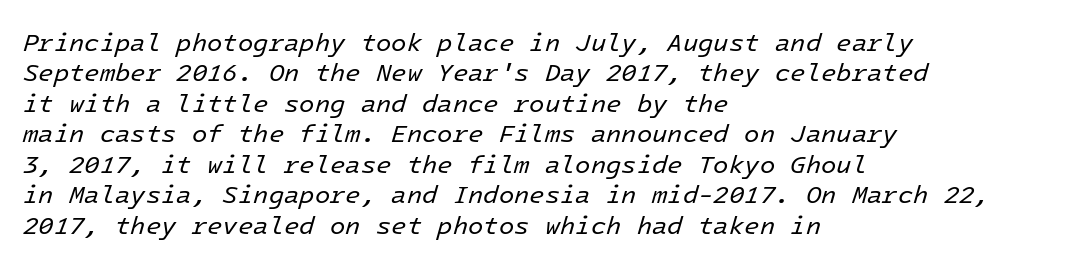
{"italic": "yes", "lean": "right", "slant_degrees": 16, "bold": "no", "underline": "no", "align": "left", "line_spacing_ratio": 1.22, "letter_spacing": "normal", "letter_spacing_em": 0.0, "glyph_px": 25}
